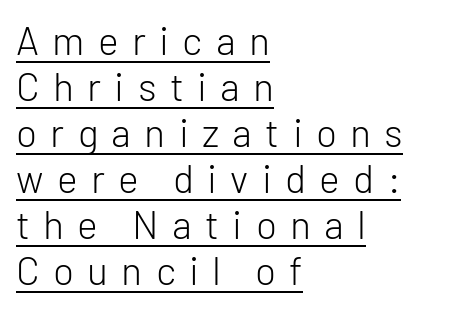
Q: Is the text bold? A: No.
Q: Is the text italic (slanted)? A: No, it is upright.
Q: Is the typeface a serif or a sans-serif typeface? A: Sans-serif.
Q: Is the text underlined? A: Yes.
Q: How is the paragraph aligned? A: Left-aligned.
Q: Is the spacing between letters normal or unusually wide? A: Unusually wide.
Q: Width (condensed, normal, or wide)? A: Normal.
Q: Stroke contrast? A: Low.
Q: x-height? A: Medium.
Q: Monospaced? A: No.
